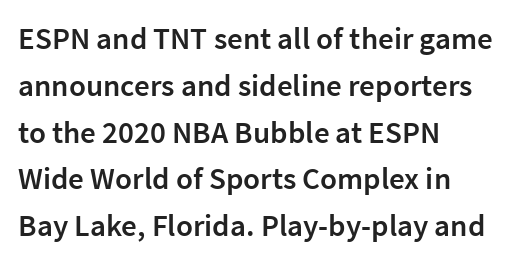
The letters stand straight up with perfectly vertical stems. A typesetter would call this leading conventional body-copy spacing. Students, this is semibold: more ink than regular, less than bold. A typesetter would label this face a sans.
